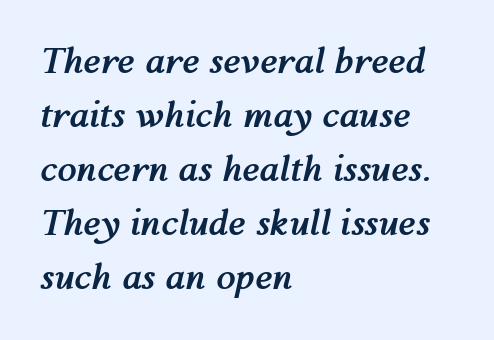
{"italic": "yes", "lean": "right", "slant_degrees": 12, "bold": "yes", "weight": "semibold", "width": "normal", "stroke_contrast": "medium", "x_height": "medium", "monospaced": "no", "underline": "no", "align": "left", "line_spacing": "normal", "line_spacing_ratio": 1.54, "letter_spacing": "normal", "letter_spacing_em": 0.0, "glyph_px": 35}
